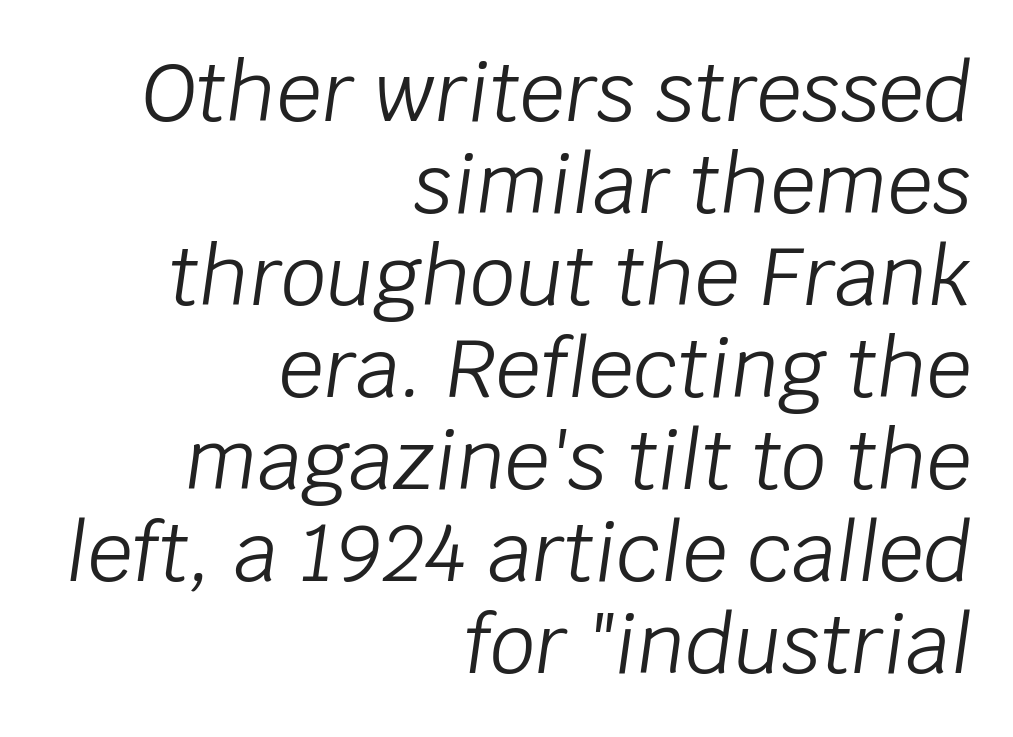
Beneath every word, the page is bare. Rendered with sloped, italic letterforms. The typesetting does not lean heavy: it is not bold. Nothing unusual about the tracking: characters are spaced as the font intends. A typesetter would call this leading minimal, almost set solid. Casual observation: everything's shoved over to the right.
